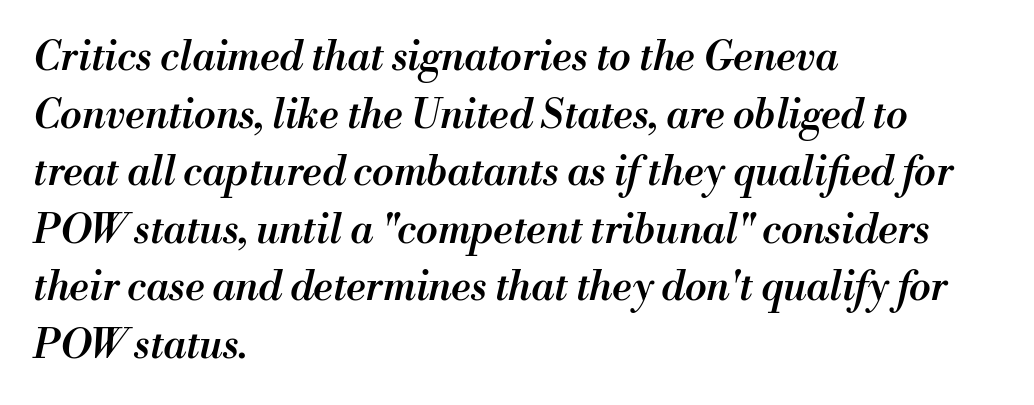
Q: Is the text bold? A: Semi-bold.
Q: Is the text italic (slanted)? A: Yes, it leans right by about 13 degrees.
Q: Is the text underlined? A: No.
Q: How is the paragraph aligned? A: Left-aligned.
Q: Is the spacing between letters normal or unusually wide? A: Normal.
Q: Is the spacing between lines tight, normal or loose? A: Normal.
Q: Width (condensed, normal, or wide)? A: Normal.
Q: Stroke contrast? A: Medium.
Q: x-height? A: Small.
Q: Monospaced? A: No.
